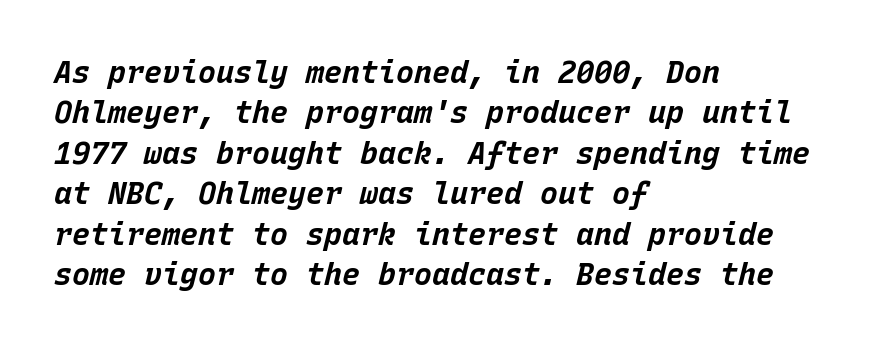
These lines sit exactly where default settings would place them. Compared with an ordinary text face, these strokes are far heavier — a full bold. These lines are set flush left with a ragged right edge. The area under the type is left untouched. You could count columns in this text — the font is strictly monospaced. In terms of posture, this sample is oblique.
